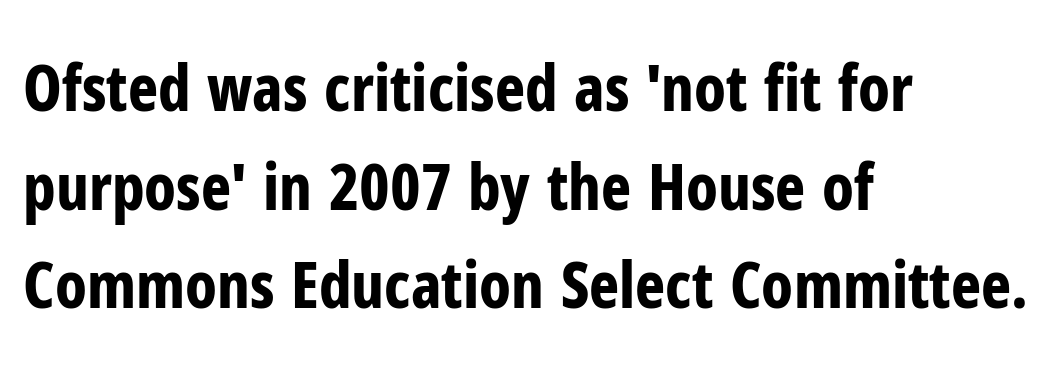
The lines are quadded left. Is there much room between lines? A standard amount, neither cramped nor airy. Nobody drew a line under any word here. Each letter keeps its own natural width here, so spacing adapts to shape.
